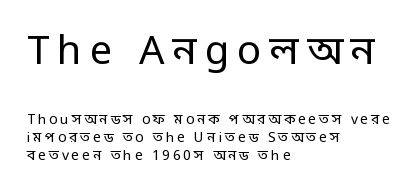
The typesetter chose a ragged-right arrangement here. Here the designer chose a conventional face with non-uniform glyph widths. Classification — sans serif. The block sitting higher on the canvas is the one with enlarged characters. Is there much room between lines? A standard amount, neither cramped nor airy.
